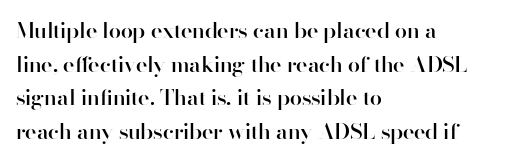
{"italic": "no", "bold": "semi", "underline": "no", "align": "left", "line_spacing": "normal", "line_spacing_ratio": 1.53, "letter_spacing": "normal", "letter_spacing_em": 0.0, "glyph_px": 22}
